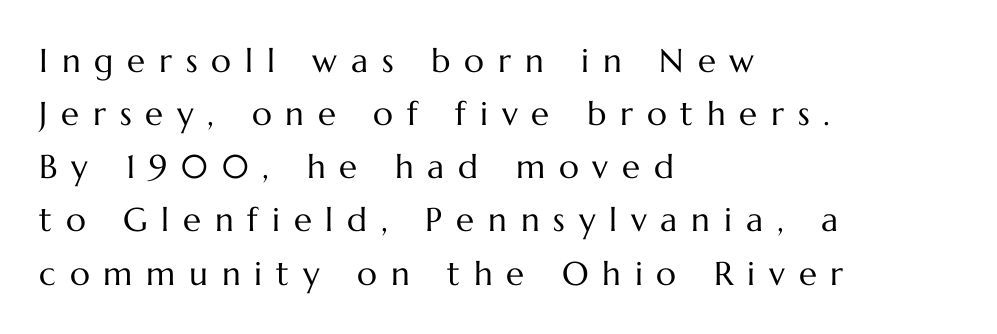
The rendering inserts visible extra space after every character. The lines sit at an ordinary, default distance from one another. These lines are rendered in a variable-pitch font. The foot of each line stays bare and open. Every character sits straight up, as roman type does.
